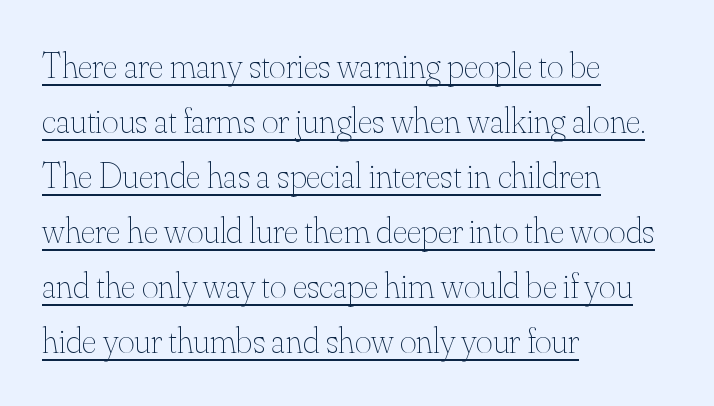
The image shows 36 px thin type, upright; set left-aligned, normal line spacing (1.53x), normal letter spacing, underlined; medium stroke contrast and a small x-height.
